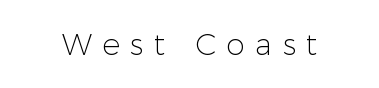
Q: Is the text bold? A: No.
Q: Is the text italic (slanted)? A: No, it is upright.
Q: Is the typeface a serif or a sans-serif typeface? A: Sans-serif.
Q: Is the text underlined? A: No.
Q: Is the spacing between letters normal or unusually wide? A: Unusually wide.
Q: Width (condensed, normal, or wide)? A: Normal.
Q: Stroke contrast? A: Low.
Q: x-height? A: Medium.
Q: Monospaced? A: No.
